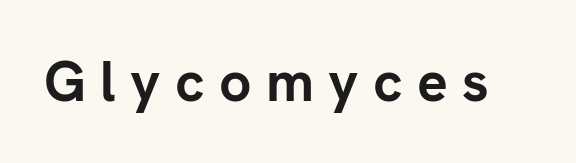
{"serif": "no", "italic": "no", "bold": "yes", "weight": "semibold", "width": "normal", "stroke_contrast": "low", "x_height": "medium", "monospaced": "no", "underline": "no", "letter_spacing": "wide", "letter_spacing_em": 0.25, "glyph_px": 57}
